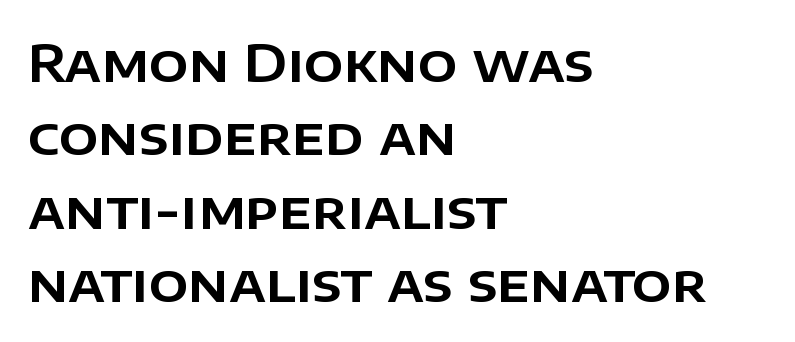
Visually the block forms a straight wall on the left and a jagged coastline on the right. Nothing unusual about the tracking: characters are spaced as the font intends. Grotesque or geometric, the face here clearly has no serifs. Nobody drew a line under any word here. Do the characters align in a grid? No, the font is proportional.
